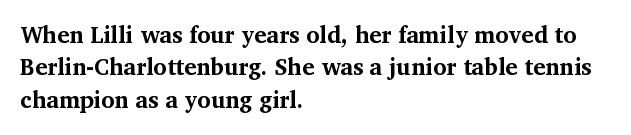
Q: Is the text bold? A: Yes.
Q: Is the text italic (slanted)? A: No, it is upright.
Q: Is the text underlined? A: No.
Q: How is the paragraph aligned? A: Left-aligned.
Q: Is the spacing between letters normal or unusually wide? A: Normal.
Q: Is the spacing between lines tight, normal or loose? A: Normal.
